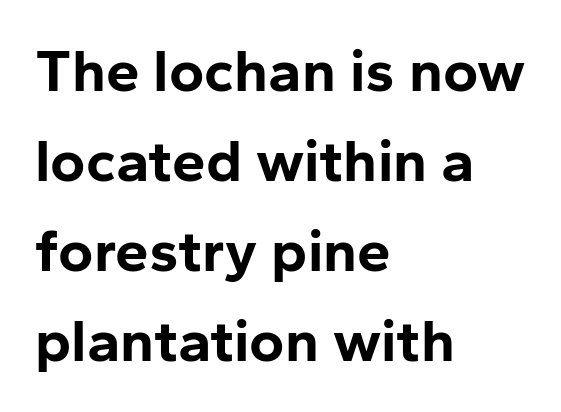
Q: Is the text bold? A: Yes.
Q: Is the text italic (slanted)? A: No, it is upright.
Q: Is the typeface a serif or a sans-serif typeface? A: Sans-serif.
Q: Is the text underlined? A: No.
Q: How is the paragraph aligned? A: Left-aligned.
Q: Is the spacing between letters normal or unusually wide? A: Normal.
Q: Is the spacing between lines tight, normal or loose? A: Normal.
Q: Width (condensed, normal, or wide)? A: Normal.
Q: Stroke contrast? A: Low.
Q: x-height? A: Medium.
Q: Monospaced? A: No.
